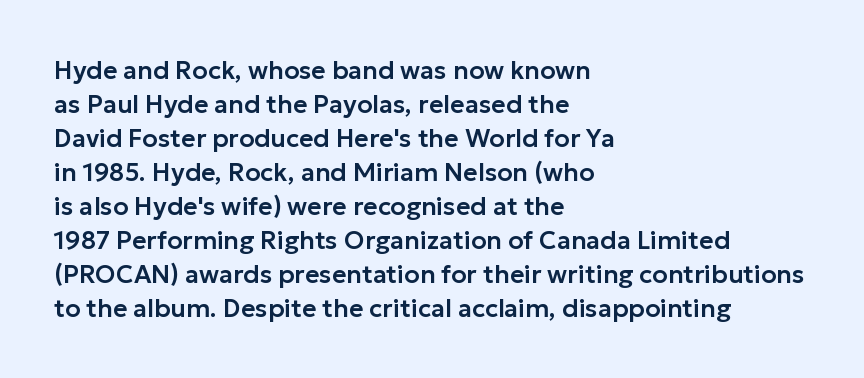
These lines were composed using upright roman letters. Line beginnings align vertically; line endings do not. Quick note: underline off. Nobody touched the tracking dial on this one. Leading matches the norm, producing a regular column.
